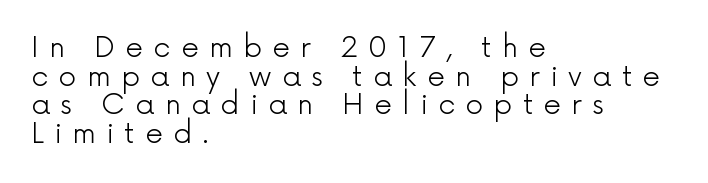
{"serif": "no", "italic": "no", "bold": "no", "weight": "light", "width": "normal", "x_height": "medium", "monospaced": "no", "underline": "no", "align": "left", "line_spacing": "tight", "line_spacing_ratio": 1.02, "letter_spacing": "wide", "letter_spacing_em": 0.37, "glyph_px": 28}
